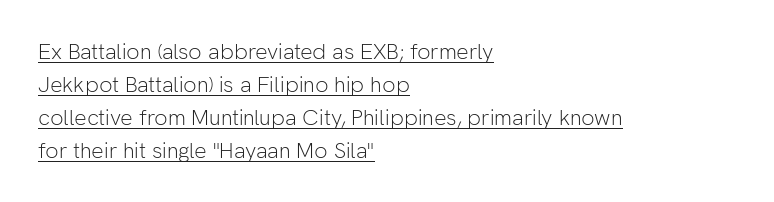
Q: Is the text bold? A: No.
Q: Is the text italic (slanted)? A: No, it is upright.
Q: Is the text underlined? A: Yes.
Q: How is the paragraph aligned? A: Left-aligned.
Q: Is the spacing between letters normal or unusually wide? A: Normal.
Q: Is the spacing between lines tight, normal or loose? A: Normal.
